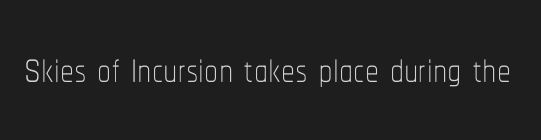
Q: Is the text bold? A: No.
Q: Is the text italic (slanted)? A: No, it is upright.
Q: Is the text underlined? A: No.
Q: Is the spacing between letters normal or unusually wide? A: Normal.
Q: Width (condensed, normal, or wide)? A: Condensed.
Q: Stroke contrast? A: Low.
Q: x-height? A: Medium.
Q: Monospaced? A: No.
